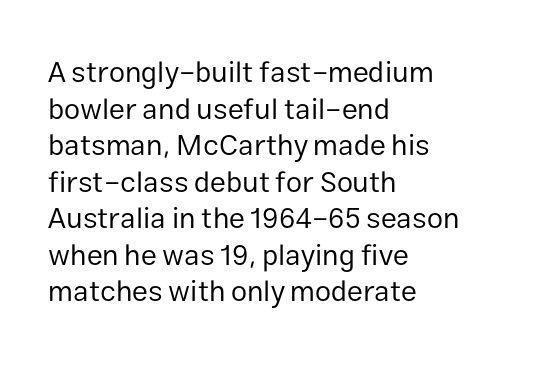
{"serif": "no", "italic": "no", "bold": "no", "weight": "regular", "width": "normal", "stroke_contrast": "low", "x_height": "medium", "monospaced": "no", "underline": "no", "align": "left", "line_spacing": "normal", "line_spacing_ratio": 1.26, "letter_spacing": "normal", "letter_spacing_em": 0.0, "glyph_px": 29}
